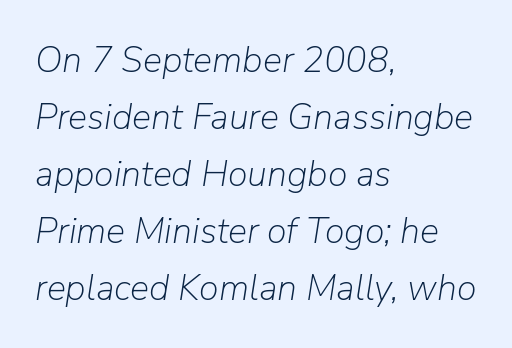
Nobody touched the tracking dial on this one. The lettering tilts uniformly, giving the passage an italic look. Just letters on the line, the space beneath them empty. The rows are spaced the way most documents space them. The paragraph shown leans on its left margin.
